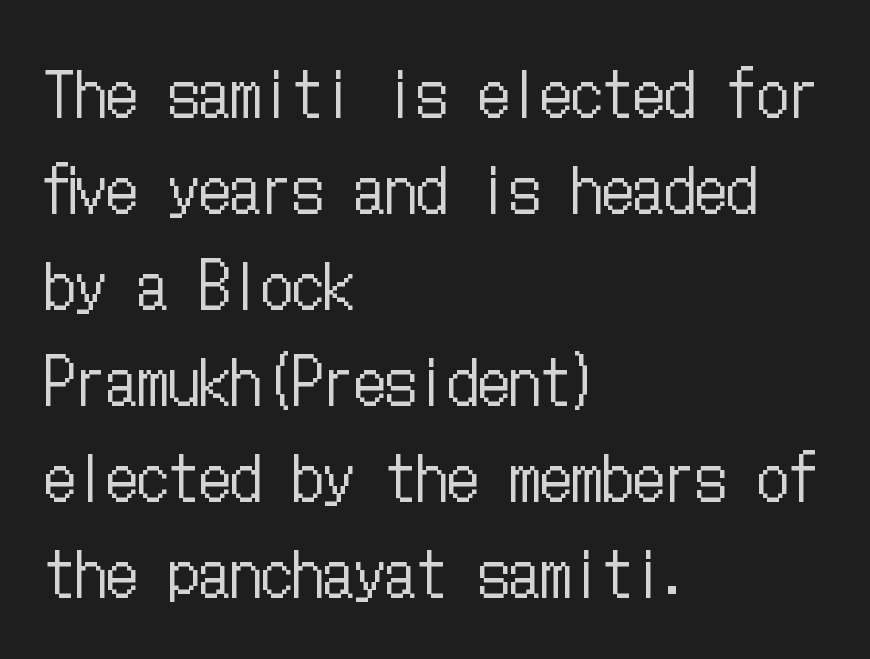
The image shows 62 px regular-weight, condensed type, upright; set left-aligned, normal line spacing (1.55x), normal letter spacing, not underlined; low stroke contrast and a medium x-height.
